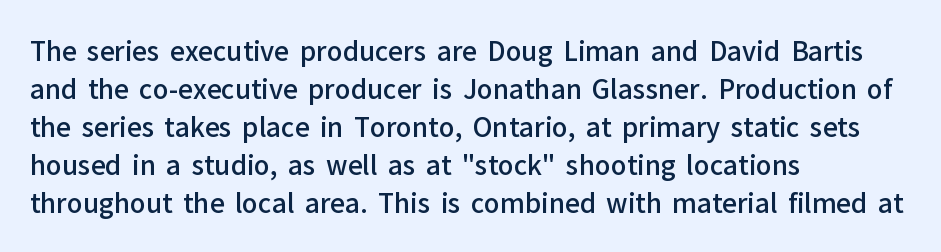
Q: Is the text bold? A: Semi-bold.
Q: Is the text italic (slanted)? A: No, it is upright.
Q: Is the text underlined? A: No.
Q: How is the paragraph aligned? A: Left-aligned.
Q: Is the spacing between letters normal or unusually wide? A: Normal.
Q: Is the spacing between lines tight, normal or loose? A: Normal.
